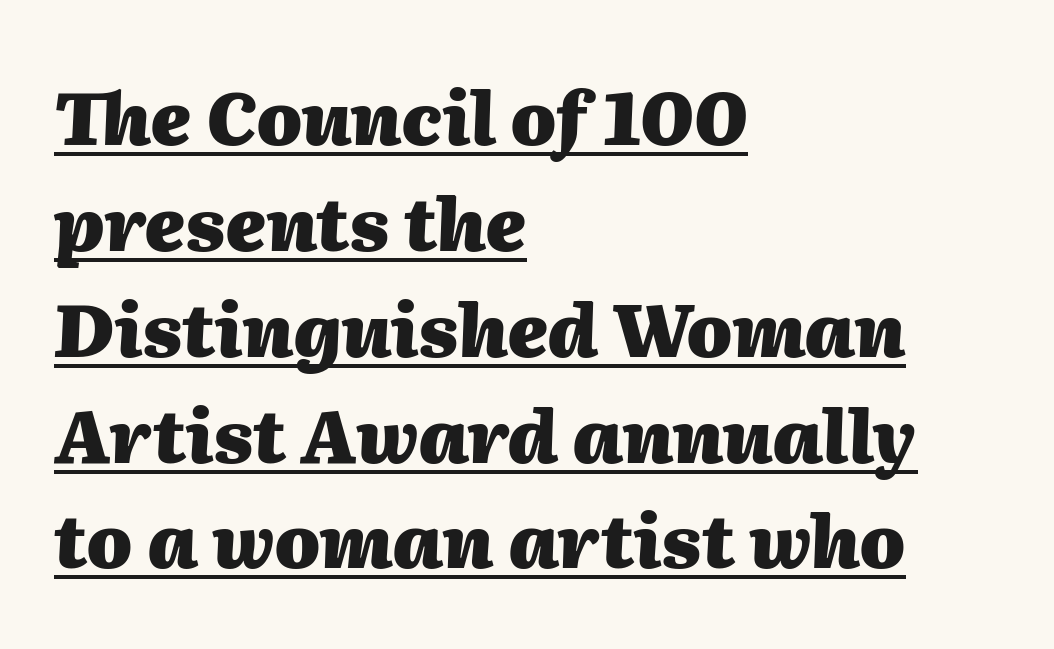
Students, observe: this is what conventionally led text looks like. Bold? Absolutely — the strokes are thick and heavy. It's the slanting kind of type. Does a line run under the words? Yes, clearly. Horizontally, the lines are justified to the leading edge only.
